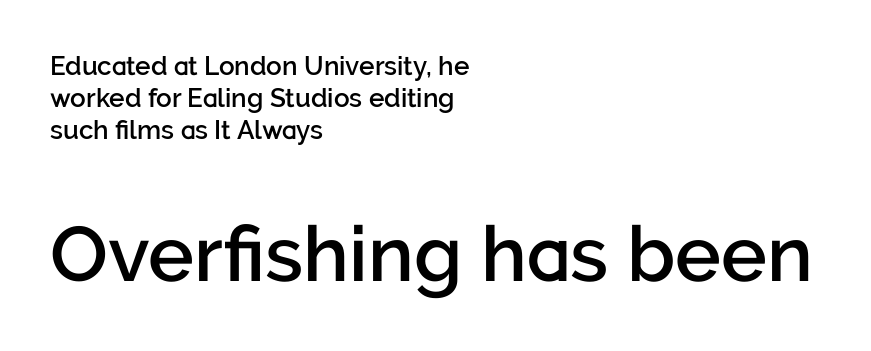
The image shows 77 px semibold sans-serif type, upright; set left-aligned, line spacing 1.24x, normal letter spacing, not underlined; the second (bottom) block is 2.96x larger; low stroke contrast and a medium x-height.
